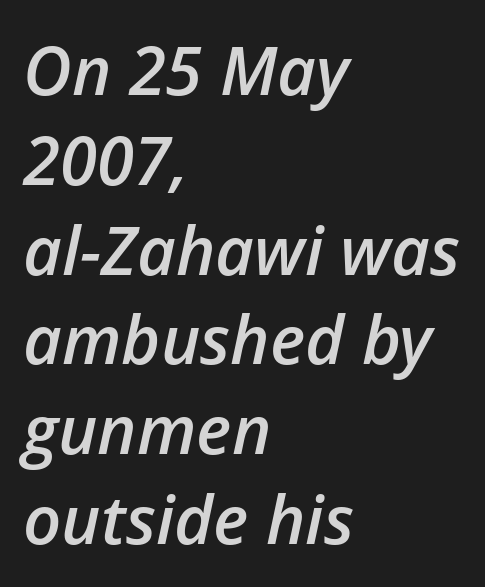
{"italic": "yes", "lean": "right", "slant_degrees": 12, "bold": "semi", "weight": "semibold", "width": "normal", "stroke_contrast": "low", "x_height": "medium", "monospaced": "no", "underline": "no", "align": "left", "line_spacing": "normal", "line_spacing_ratio": 1.34, "letter_spacing": "normal", "letter_spacing_em": 0.0, "glyph_px": 67}
